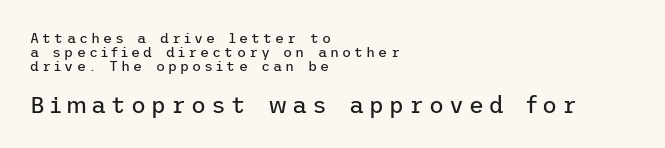
Q: Is the text bold? A: No.
Q: Is the text italic (slanted)? A: No, it is upright.
Q: Is the text underlined? A: No.
Q: How is the paragraph aligned? A: Left-aligned.
Q: Is the spacing between letters normal or unusually wide? A: Unusually wide.
Q: Is the spacing between lines tight, normal or loose? A: Tight.
Q: Which block of text is set in a larger size, the first (top) or the second (bottom)? A: The second (bottom) one.
